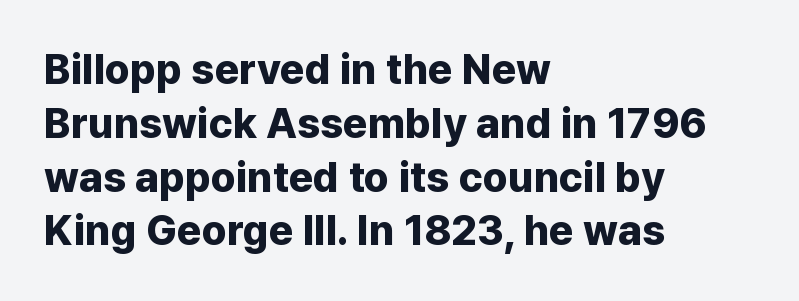
{"serif": "no", "italic": "no", "bold": "yes", "weight": "bold", "width": "normal", "stroke_contrast": "low", "x_height": "medium", "monospaced": "no", "underline": "no", "align": "left", "line_spacing": "normal", "line_spacing_ratio": 1.28, "letter_spacing": "normal", "letter_spacing_em": 0.0, "glyph_px": 42}
